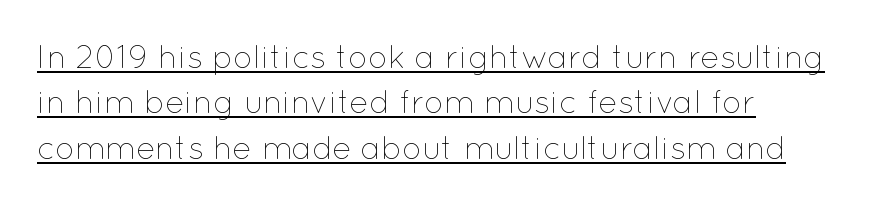
{"italic": "no", "bold": "no", "weight": "thin", "width": "normal", "stroke_contrast": "low", "x_height": "medium", "monospaced": "no", "underline": "yes", "align": "left", "line_spacing": "normal", "line_spacing_ratio": 1.42, "letter_spacing": "normal", "letter_spacing_em": 0.0, "glyph_px": 32}
